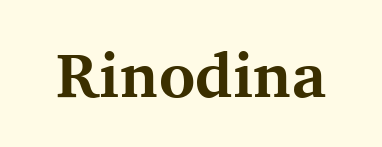
A dark, heavy texture on the line: the type is bold. Italic: no, the glyphs are upright roman. Unmarked baselines from the first word to the last. Letter spacing: default. Character widths vary here, with narrow letters taking less room than wide ones.
